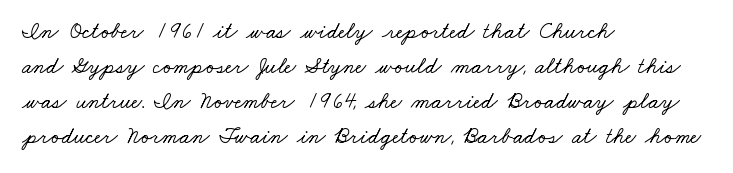
{"underline": "no", "align": "left", "line_spacing": "normal", "line_spacing_ratio": 1.52, "letter_spacing": "normal", "letter_spacing_em": 0.0, "glyph_px": 23}
